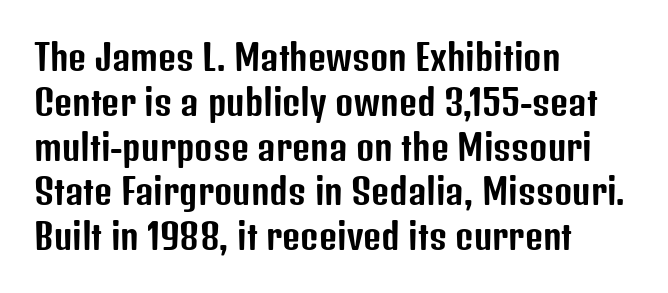
Q: Is the text italic (slanted)? A: No, it is upright.
Q: Is the typeface a serif or a sans-serif typeface? A: Sans-serif.
Q: Is the text underlined? A: No.
Q: How is the paragraph aligned? A: Left-aligned.
Q: Is the spacing between letters normal or unusually wide? A: Normal.
Q: Is the spacing between lines tight, normal or loose? A: Normal.
Q: Width (condensed, normal, or wide)? A: Condensed.
Q: Stroke contrast? A: Low.
Q: x-height? A: Medium.
Q: Monospaced? A: No.
